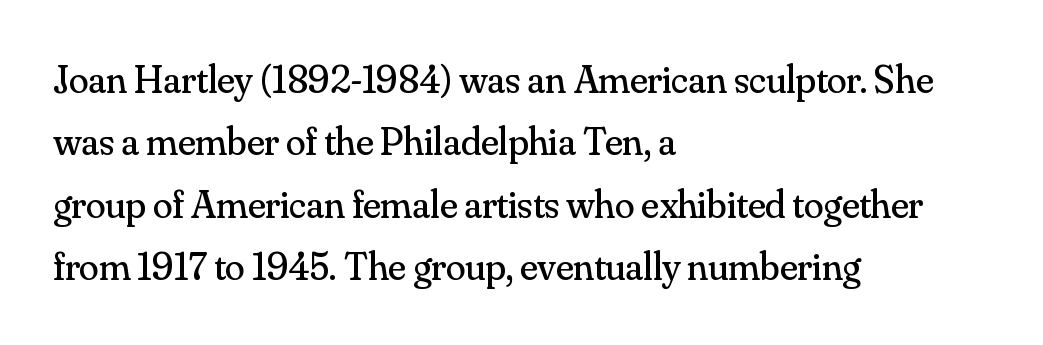
Designer's note — italics off, roman on. Is this a sans? No — the strokes have serifs. Is the block centered? No — it sits flush against the left margin. Horizontal bands of white between lines are of average thickness.
